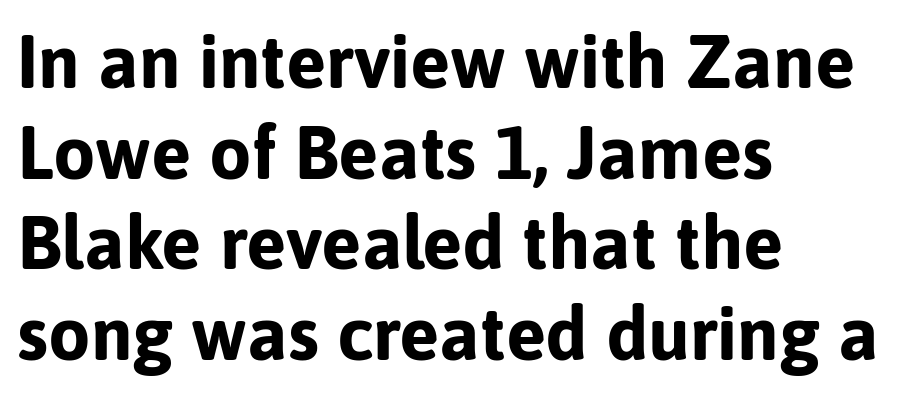
{"serif": "no", "italic": "no", "bold": "yes", "weight": "bold", "width": "normal", "stroke_contrast": "low", "x_height": "medium", "monospaced": "no", "underline": "no", "align": "left", "line_spacing_ratio": 1.21, "letter_spacing": "normal", "letter_spacing_em": 0.0, "glyph_px": 75}
